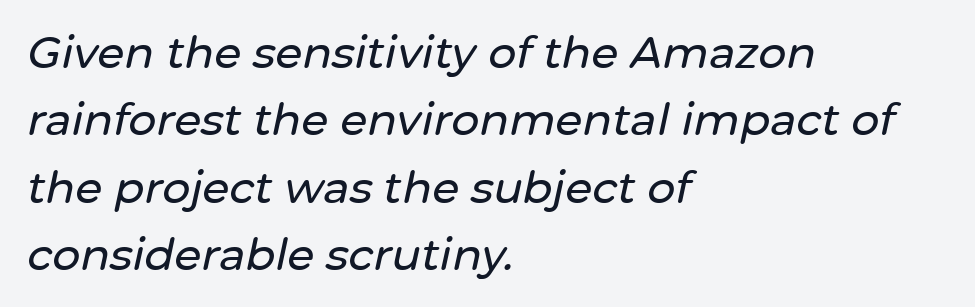
The image shows 44 px text type, italic (leaning right); set left-aligned, normal line spacing (1.53x), normal letter spacing, not underlined; low stroke contrast and a medium x-height.
